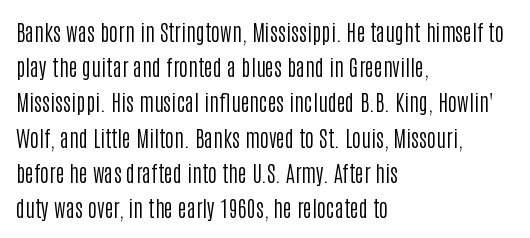
The image shows 22 px text type, upright; set left-aligned, normal line spacing (1.6x), normal letter spacing, not underlined.
